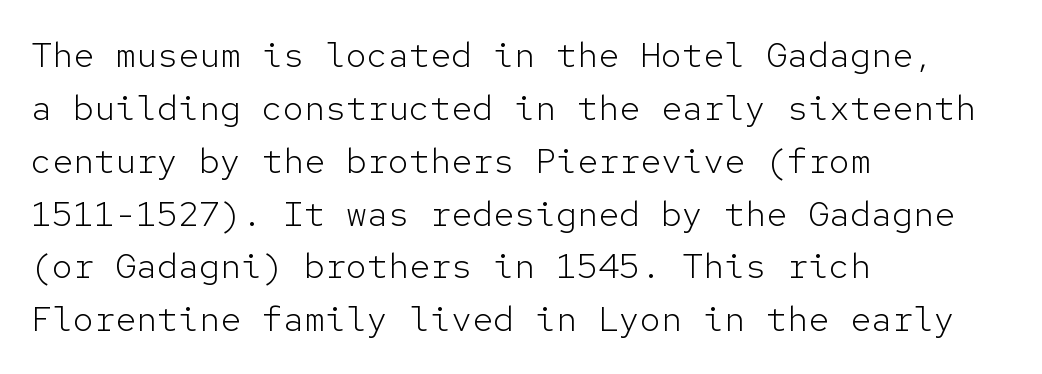
{"serif": "no", "italic": "no", "bold": "no", "weight": "light", "width": "normal", "stroke_contrast": "low", "x_height": "medium", "monospaced": "yes", "underline": "no", "align": "left", "line_spacing": "normal", "line_spacing_ratio": 1.51, "letter_spacing": "normal", "letter_spacing_em": 0.0, "glyph_px": 35}
